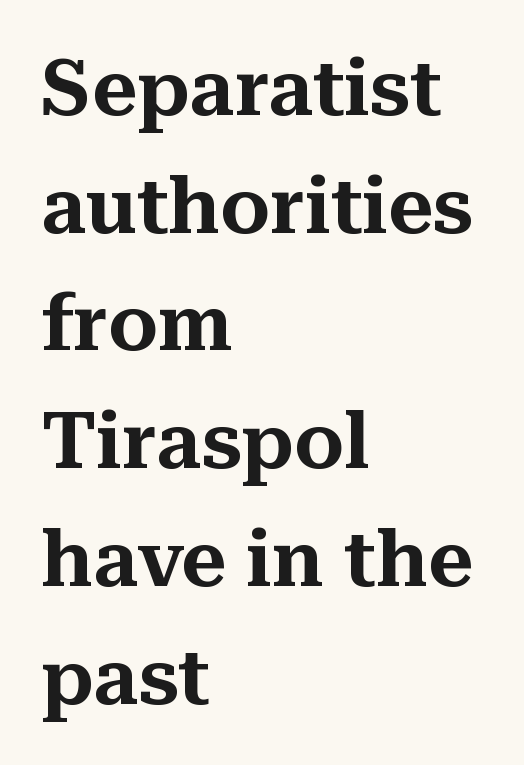
Q: Is the text italic (slanted)? A: No, it is upright.
Q: Is the typeface a serif or a sans-serif typeface? A: Serif.
Q: Is the text underlined? A: No.
Q: How is the paragraph aligned? A: Left-aligned.
Q: Is the spacing between letters normal or unusually wide? A: Normal.
Q: Is the spacing between lines tight, normal or loose? A: Normal.
Q: Width (condensed, normal, or wide)? A: Normal.
Q: Stroke contrast? A: Medium.
Q: x-height? A: Medium.
Q: Monospaced? A: No.
